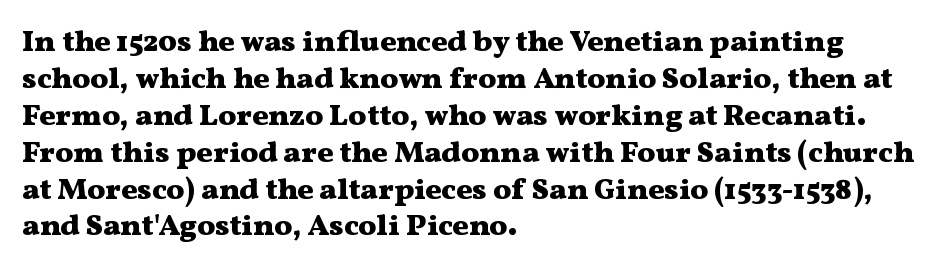
The image shows 30 px heavy, wide serif type, upright; set left-aligned, line spacing 1.23x, normal letter spacing, not underlined; medium stroke contrast and a medium x-height.
